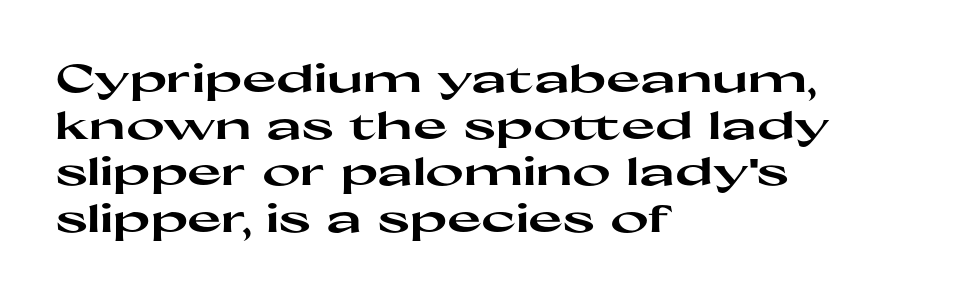
Q: Is the text bold? A: Yes.
Q: Is the text italic (slanted)? A: No, it is upright.
Q: Is the typeface a serif or a sans-serif typeface? A: Sans-serif.
Q: Is the text underlined? A: No.
Q: How is the paragraph aligned? A: Left-aligned.
Q: Is the spacing between letters normal or unusually wide? A: Normal.
Q: Is the spacing between lines tight, normal or loose? A: Normal.
Q: Width (condensed, normal, or wide)? A: Wide.
Q: Stroke contrast? A: High.
Q: x-height? A: Medium.
Q: Monospaced? A: No.
